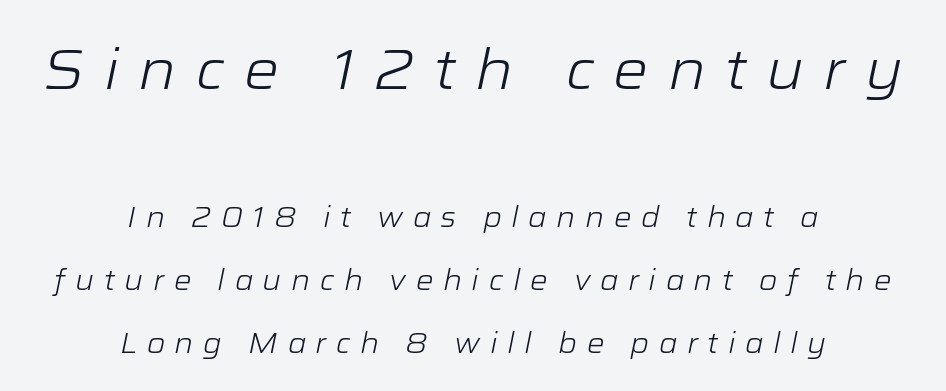
Q: Is the text bold? A: No.
Q: Is the text italic (slanted)? A: Yes, it leans right by about 12 degrees.
Q: Is the text underlined? A: No.
Q: How is the paragraph aligned? A: Centered.
Q: Is the spacing between letters normal or unusually wide? A: Unusually wide.
Q: Is the spacing between lines tight, normal or loose? A: Loose.
Q: Which block of text is set in a larger size, the first (top) or the second (bottom)? A: The first (top) one.
Q: Width (condensed, normal, or wide)? A: Wide.
Q: Stroke contrast? A: Low.
Q: x-height? A: Medium.
Q: Monospaced? A: No.
